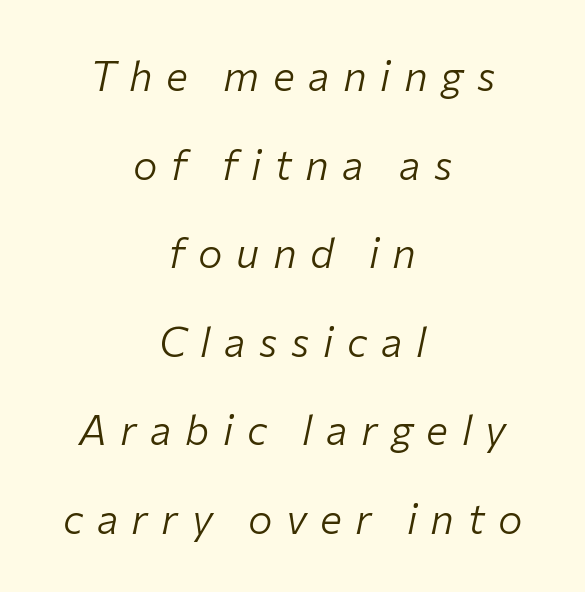
Q: Is the text bold? A: No.
Q: Is the text italic (slanted)? A: Yes, it leans right by about 12 degrees.
Q: Is the text underlined? A: No.
Q: How is the paragraph aligned? A: Centered.
Q: Is the spacing between letters normal or unusually wide? A: Unusually wide.
Q: Is the spacing between lines tight, normal or loose? A: Loose.
Q: Width (condensed, normal, or wide)? A: Normal.
Q: Stroke contrast? A: Low.
Q: x-height? A: Medium.
Q: Monospaced? A: No.
